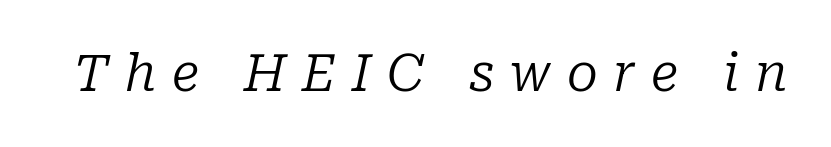
The image shows 51 px regular-weight serif type, italic (leaning right); set unusually wide letter spacing (+0.31 em), not underlined; low stroke contrast and a medium x-height.
